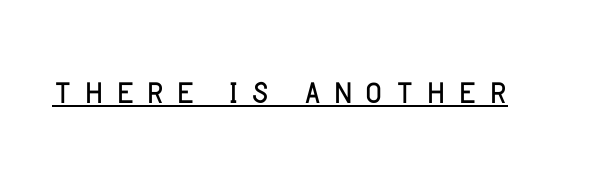
Q: Is the text bold? A: No.
Q: Is the text italic (slanted)? A: No, it is upright.
Q: Is the typeface a serif or a sans-serif typeface? A: Sans-serif.
Q: Is the text underlined? A: Yes.
Q: Is the spacing between letters normal or unusually wide? A: Unusually wide.
Q: Width (condensed, normal, or wide)? A: Normal.
Q: Stroke contrast? A: Low.
Q: x-height? A: Large.
Q: Monospaced? A: No.
